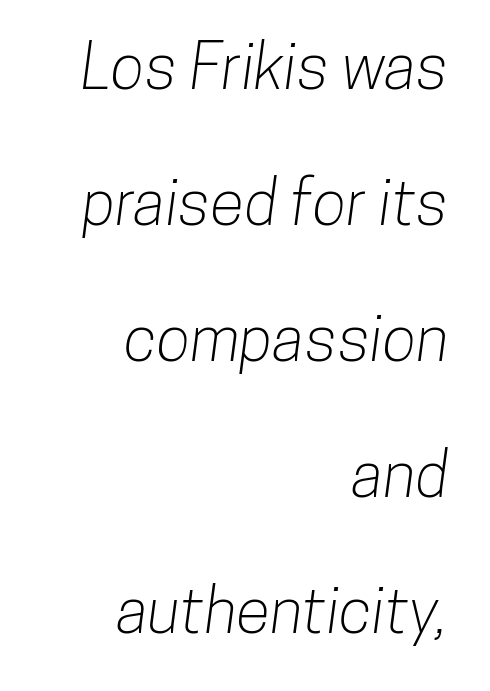
The letters advance in unequal steps, a hallmark of proportional type. In terms of letterspacing, this is plain default setting. Caption: multi-line text, flush right, ragged left. This block would shrink considerably if given ordinary leading; it's expanded now.
